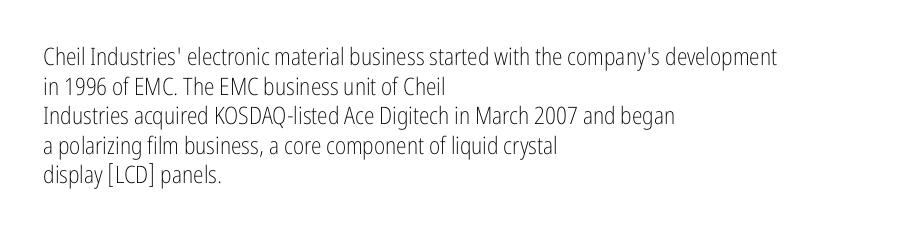
Words appear dense and cohesive because spacing is normal. Stem width sits at or under what a default text font uses. Honestly, there is no underline to notice here at all. The lettering stays uniformly vertical, giving the passage a roman look.
